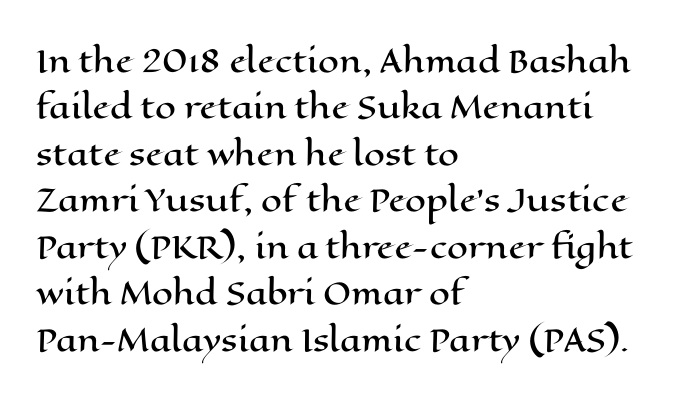
The passage shown is typed in a proportional face where columns would drift. Leading matches the norm, producing a regular column. Posture: upright roman. Here the glyphs are tracked normally, forming tight word shapes.
